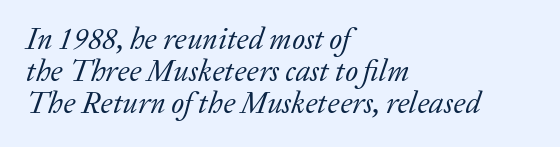
The image shows 30 px regular-weight serif type, italic (leaning right); set left-aligned, tight line spacing (1.06x), normal letter spacing, not underlined; low stroke contrast and a medium x-height.
